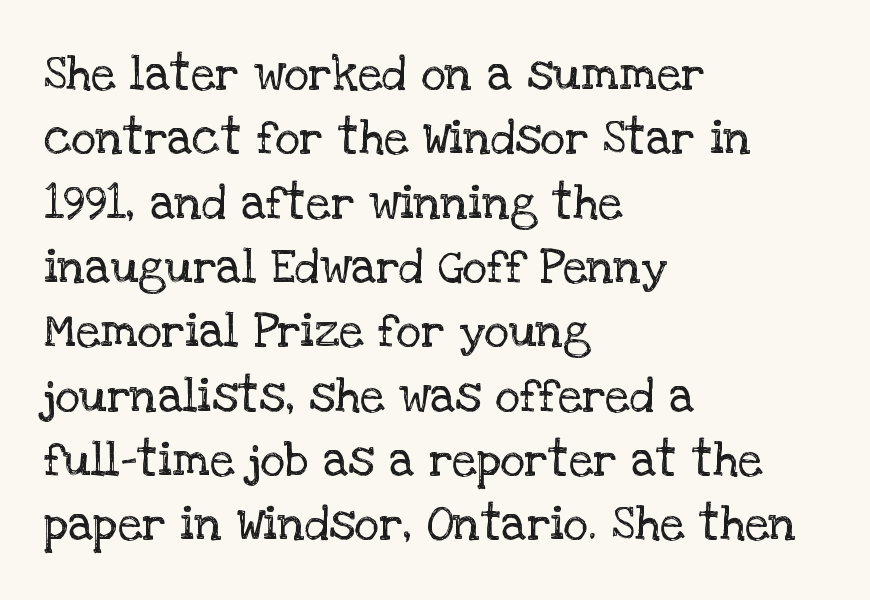
This sample uses plain, unmodified letter spacing. Proportional: the letters do not fall into vertical columns. The lines sit at an ordinary, default distance from one another. Heaviness? Minimal to ordinary, like unemphasized prose. Examine the stroke ends and you'll spot serifs. Nobody drew a line under any word here.
